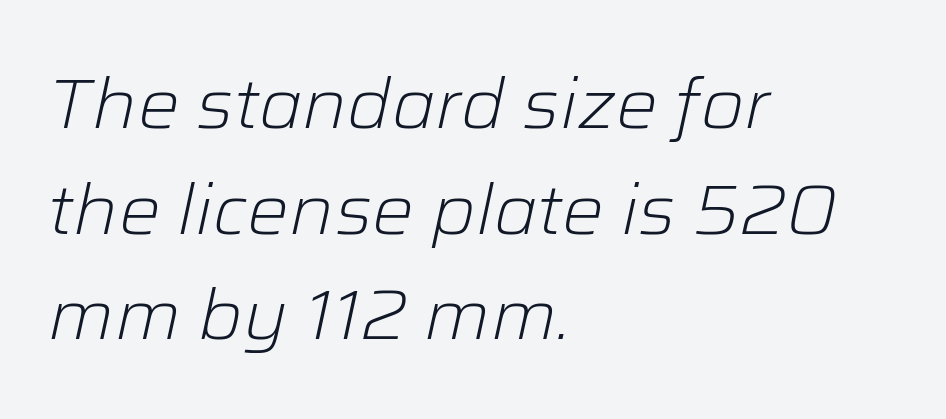
{"italic": "yes", "lean": "right", "slant_degrees": 12, "bold": "no", "weight": "light", "width": "normal", "stroke_contrast": "low", "x_height": "medium", "monospaced": "no", "underline": "no", "align": "left", "line_spacing": "normal", "line_spacing_ratio": 1.51, "letter_spacing": "normal", "letter_spacing_em": 0.0, "glyph_px": 70}
